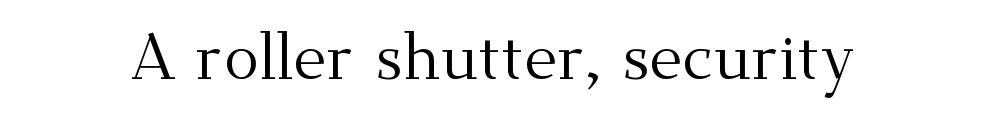
{"serif": "yes", "italic": "no", "bold": "no", "weight": "regular", "width": "normal", "stroke_contrast": "medium", "x_height": "small", "monospaced": "no", "underline": "no", "letter_spacing": "normal", "letter_spacing_em": 0.0, "glyph_px": 65}
